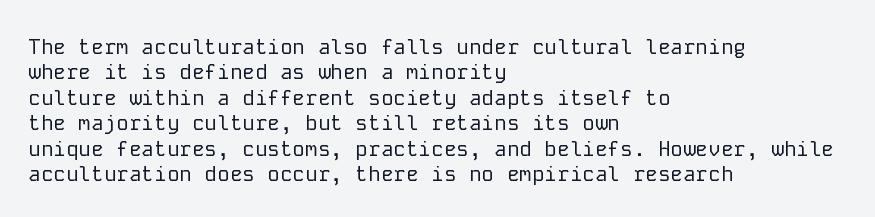
The image shows 21 px text type, upright; set left-aligned, line spacing 1.21x, normal letter spacing, not underlined.
